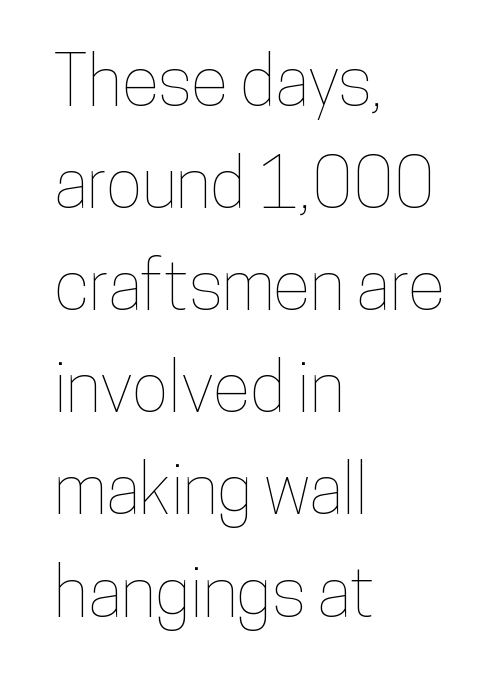
{"italic": "no", "width": "condensed", "stroke_contrast": "low", "x_height": "medium", "monospaced": "no", "underline": "no", "align": "left", "line_spacing": "normal", "line_spacing_ratio": 1.48, "letter_spacing": "normal", "letter_spacing_em": 0.0, "glyph_px": 69}
